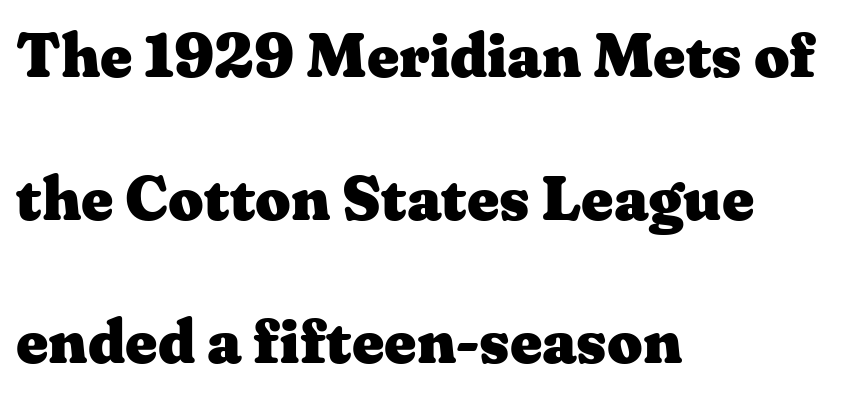
Notice how thick the strokes are: this is what a full bold looks like. Each word holds together tightly as a unit, with standard inter-letter gaps. The letters carry serifs — small finishing strokes at the ends of their stems. The space between consecutive lines is lavish. The lettering holds an erect, upright posture throughout. Horizontal alignment here is leftward, the default for most running prose.
